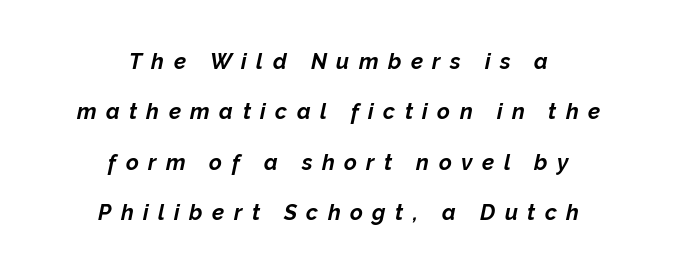
{"italic": "yes", "lean": "right", "slant_degrees": 12, "bold": "yes", "underline": "no", "align": "center", "line_spacing": "loose", "line_spacing_ratio": 2.29, "letter_spacing": "wide", "letter_spacing_em": 0.43, "glyph_px": 22}
